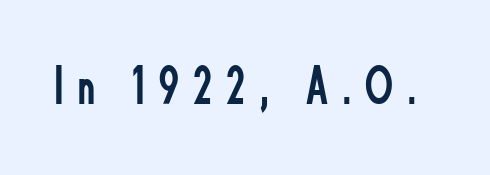
The image shows 55 px regular-weight, condensed sans-serif type, upright; set unusually wide letter spacing (+0.27 em), not underlined; low stroke contrast and a small x-height.
